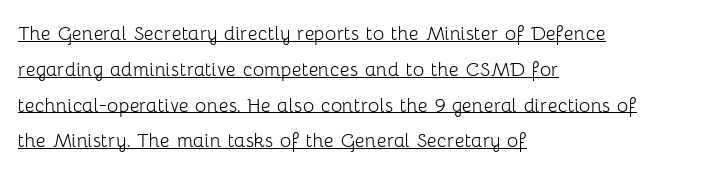
Q: Is the text bold? A: No.
Q: Is the text italic (slanted)? A: No, it is upright.
Q: Is the text underlined? A: Yes.
Q: How is the paragraph aligned? A: Left-aligned.
Q: Is the spacing between letters normal or unusually wide? A: Normal.
Q: Is the spacing between lines tight, normal or loose? A: Normal.
